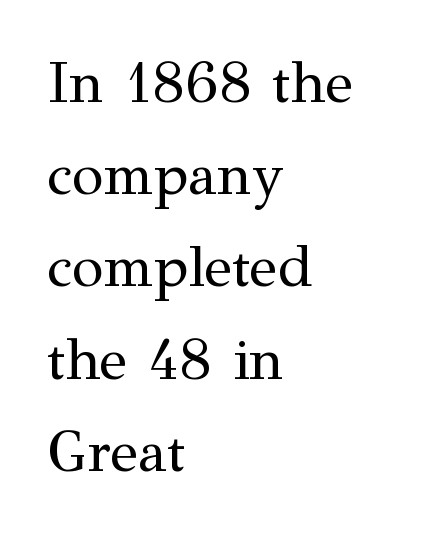
The image shows 58 px regular-weight serif type, upright; set left-aligned, normal line spacing (1.59x), normal letter spacing, not underlined; medium stroke contrast and a medium x-height.
